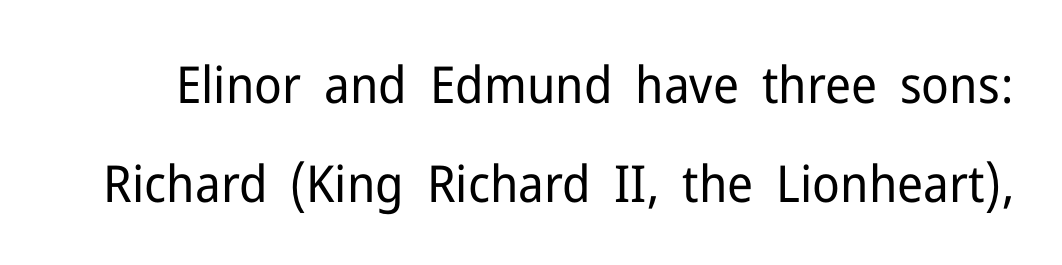
Letters rest on an invisible, unmarked baseline. In terms of letterspacing, this is plain default setting. Each stroke keeps to a modest, everyday thickness or less. It's the straight-up-and-down kind of type.
